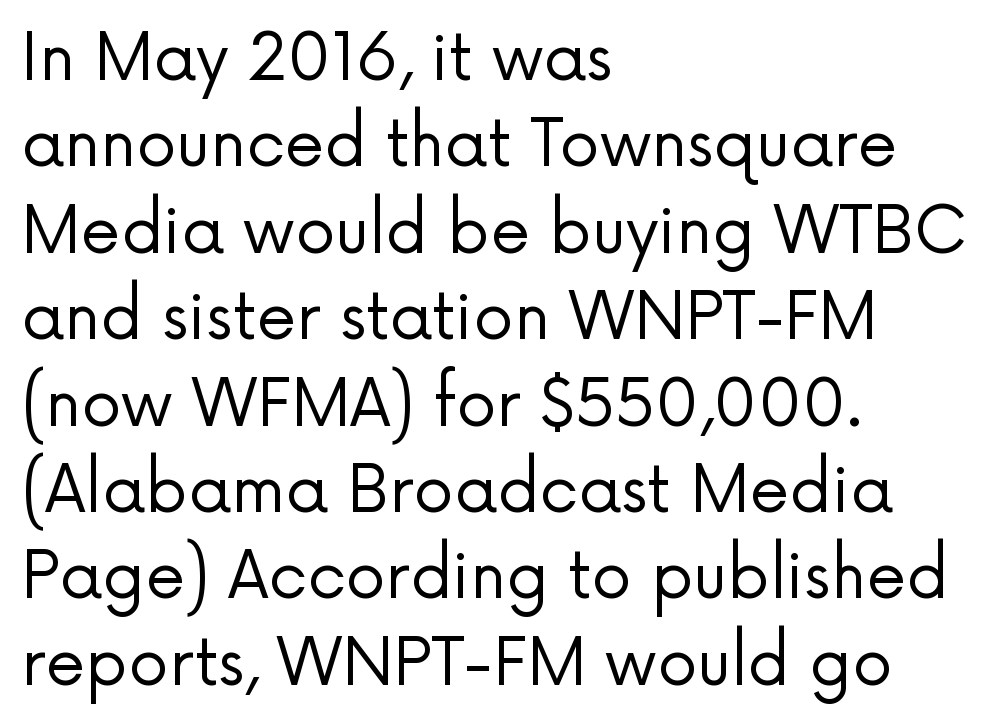
Q: Is the text bold? A: No.
Q: Is the text italic (slanted)? A: No, it is upright.
Q: Is the typeface a serif or a sans-serif typeface? A: Sans-serif.
Q: Is the text underlined? A: No.
Q: How is the paragraph aligned? A: Left-aligned.
Q: Is the spacing between letters normal or unusually wide? A: Normal.
Q: Is the spacing between lines tight, normal or loose? A: Normal.
Q: Width (condensed, normal, or wide)? A: Normal.
Q: Stroke contrast? A: Low.
Q: x-height? A: Medium.
Q: Monospaced? A: No.
